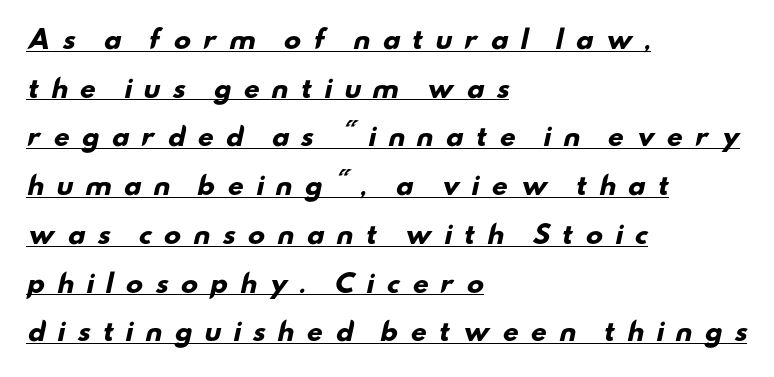
A great deal of white space separates one row of letters from the next. A baseline rule has been typeset under these characters. Horizontally, the lines are justified to the leading edge only. The type is letterspaced generously, with wide tracking. These words are printed bold, with thick strokes throughout.
